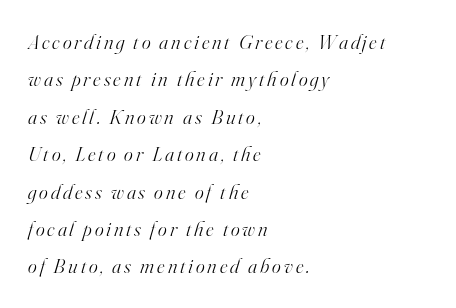
Q: Is the text bold? A: No.
Q: Is the text italic (slanted)? A: Yes, it leans right by about 16 degrees.
Q: Is the text underlined? A: No.
Q: How is the paragraph aligned? A: Left-aligned.
